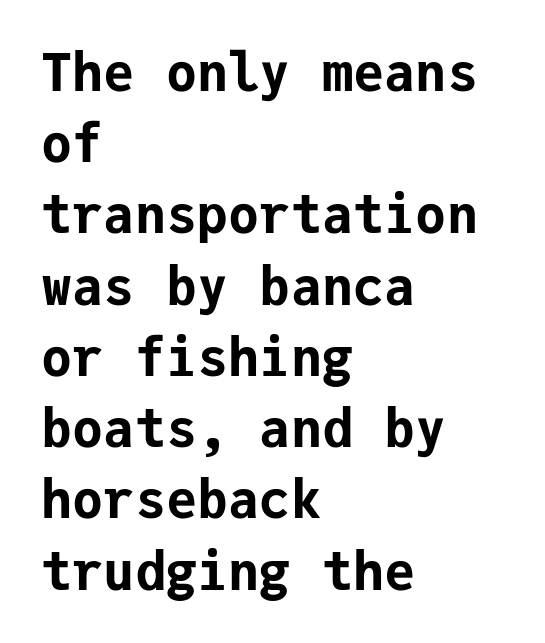
The image shows 52 px bold sans-serif type, upright, monospaced; set left-aligned, normal line spacing (1.37x), normal letter spacing, not underlined; low stroke contrast and a medium x-height.
